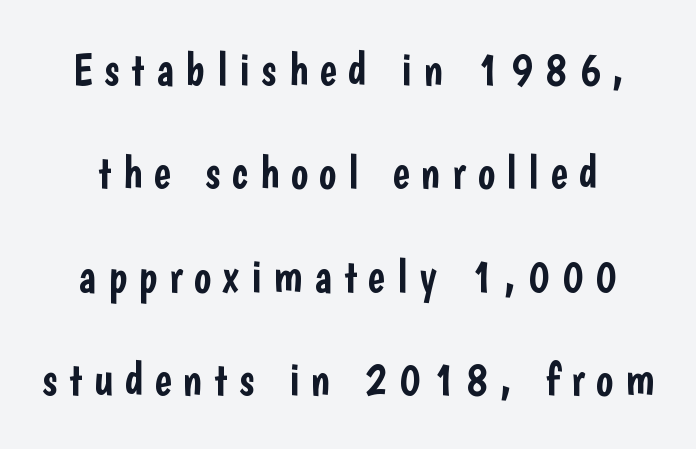
{"serif": "no", "italic": "no", "width": "condensed", "stroke_contrast": "low", "x_height": "medium", "monospaced": "no", "underline": "no", "line_spacing": "loose", "line_spacing_ratio": 2.25, "letter_spacing": "wide", "letter_spacing_em": 0.25, "glyph_px": 46}
